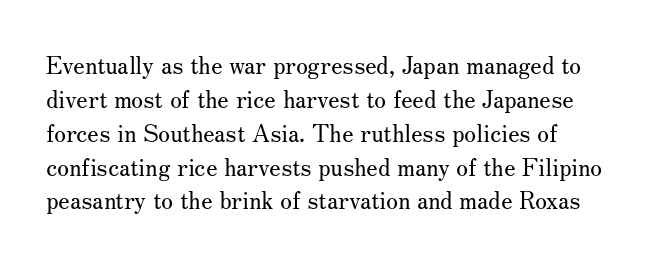
Q: Is the text bold? A: No.
Q: Is the text italic (slanted)? A: No, it is upright.
Q: Is the text underlined? A: No.
Q: Is the spacing between letters normal or unusually wide? A: Normal.
Q: Is the spacing between lines tight, normal or loose? A: Normal.
